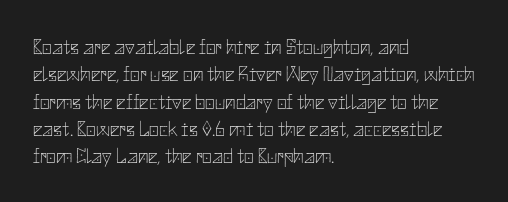
Reading down the block, your eye returns to a fixed left position each line. The weight tops out at a normal text grade. Interline gaps are of average width in this sample. The letters sit at their default tracking, neither squeezed nor spread.
